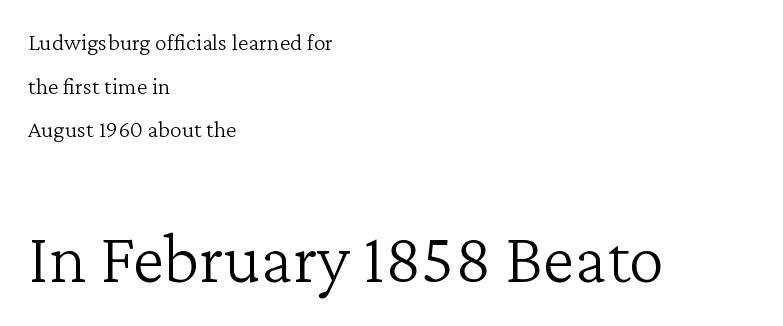
{"serif": "yes", "italic": "no", "bold": "no", "weight": "light", "width": "normal", "stroke_contrast": "low", "x_height": "medium", "monospaced": "no", "underline": "no", "align": "left", "line_spacing_ratio": 1.82, "letter_spacing": "normal", "letter_spacing_em": 0.0, "larger_block": "second", "size_ratio": 3.0, "glyph_px": 72}
